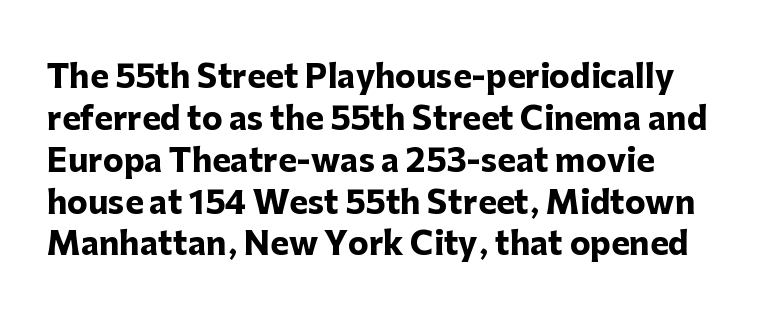
The image shows 31 px heavy sans-serif type, upright; set normal line spacing (1.35x), normal letter spacing, not underlined; low stroke contrast and a medium x-height.
